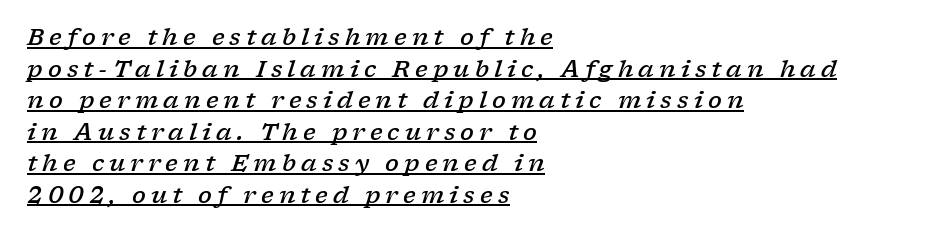
The image shows 23 px text type, italic (leaning right); set left-aligned, normal line spacing (1.37x), unusually wide letter spacing (+0.22 em), underlined.
